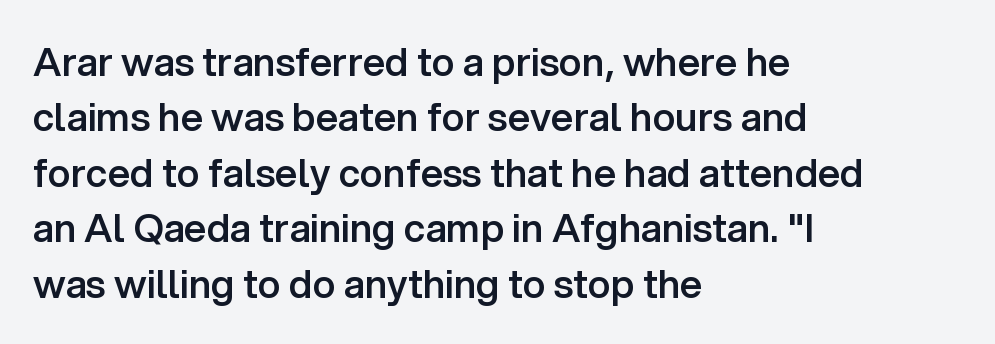
Q: Is the text bold? A: Semi-bold.
Q: Is the text italic (slanted)? A: No, it is upright.
Q: Is the typeface a serif or a sans-serif typeface? A: Sans-serif.
Q: Is the text underlined? A: No.
Q: How is the paragraph aligned? A: Left-aligned.
Q: Is the spacing between letters normal or unusually wide? A: Normal.
Q: Is the spacing between lines tight, normal or loose? A: Normal.
Q: Width (condensed, normal, or wide)? A: Normal.
Q: Stroke contrast? A: Low.
Q: x-height? A: Medium.
Q: Monospaced? A: No.
